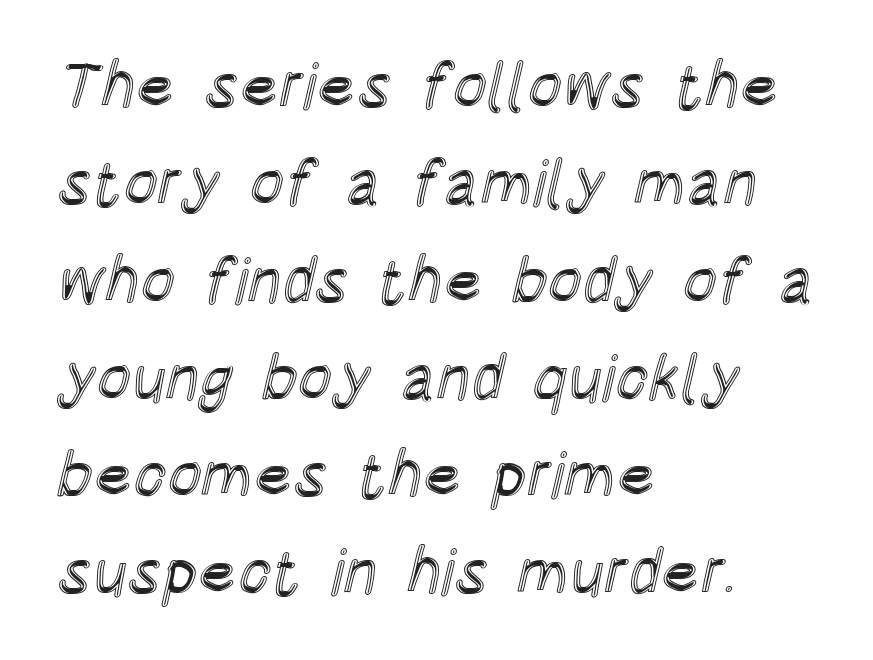
Q: Is the text italic (slanted)? A: Yes.
Q: Is the text underlined? A: No.
Q: How is the paragraph aligned? A: Left-aligned.
Q: Is the spacing between letters normal or unusually wide? A: Normal.
Q: Is the spacing between lines tight, normal or loose? A: Normal.
Q: Width (condensed, normal, or wide)? A: Condensed.
Q: x-height? A: Large.
Q: Monospaced? A: No.
